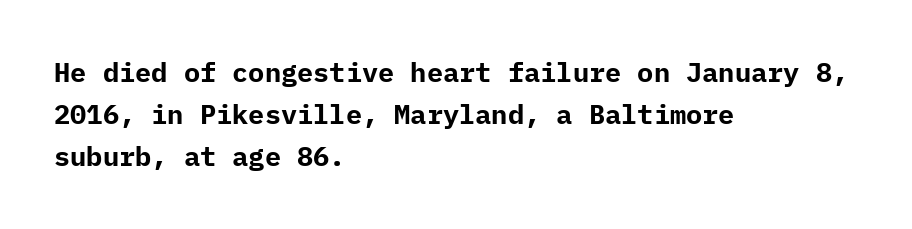
The image shows 27 px bold type, upright; set left-aligned, normal line spacing (1.56x), normal letter spacing, not underlined.
